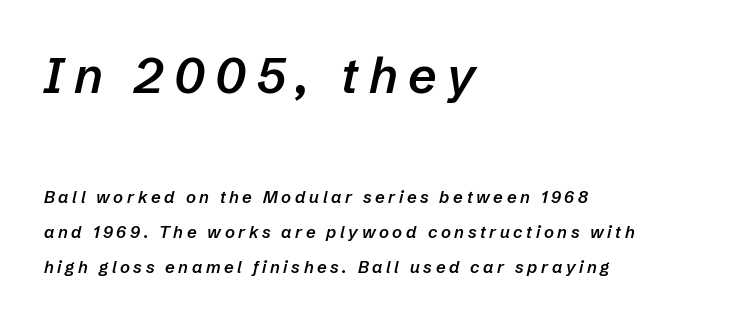
The image shows 50 px semibold type, italic (leaning right); set left-aligned, loose line spacing (2.05x), unusually wide letter spacing (+0.21 em), not underlined; the first (top) block is 2.94x larger; low stroke contrast and a medium x-height.
